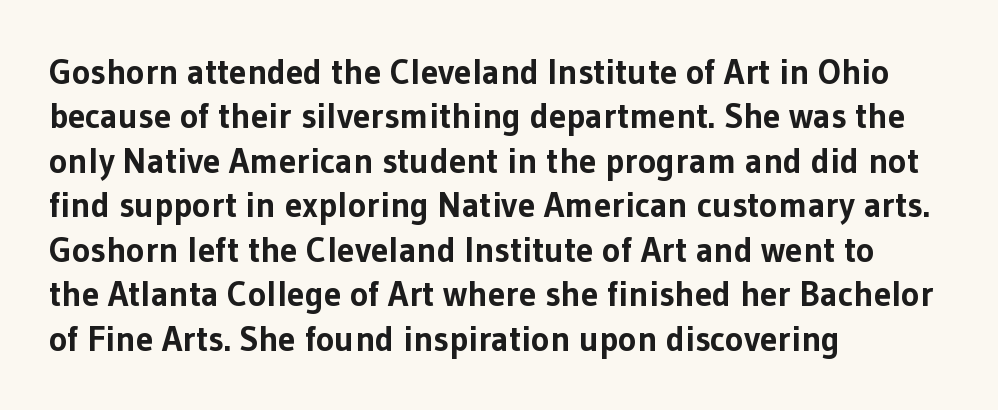
The image shows 35 px bold sans-serif type, upright; set left-aligned, normal line spacing (1.27x), normal letter spacing, not underlined; low stroke contrast and a medium x-height.
